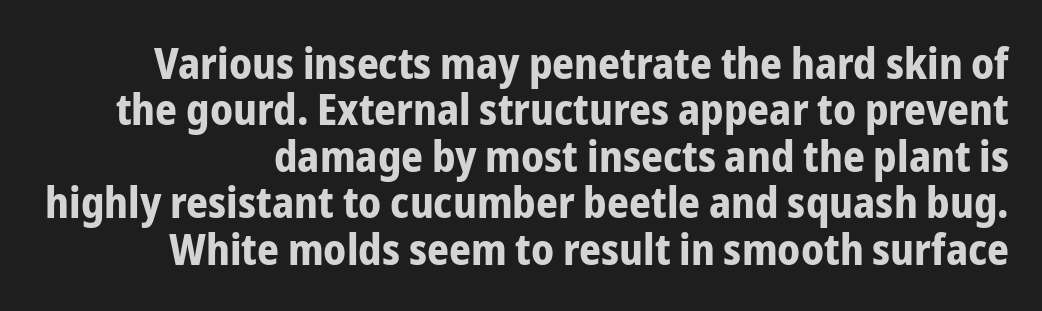
{"serif": "no", "italic": "no", "bold": "yes", "weight": "bold", "width": "condensed", "stroke_contrast": "low", "x_height": "medium", "monospaced": "no", "underline": "no", "line_spacing": "tight", "line_spacing_ratio": 1.08, "letter_spacing": "normal", "letter_spacing_em": 0.0, "glyph_px": 43}
